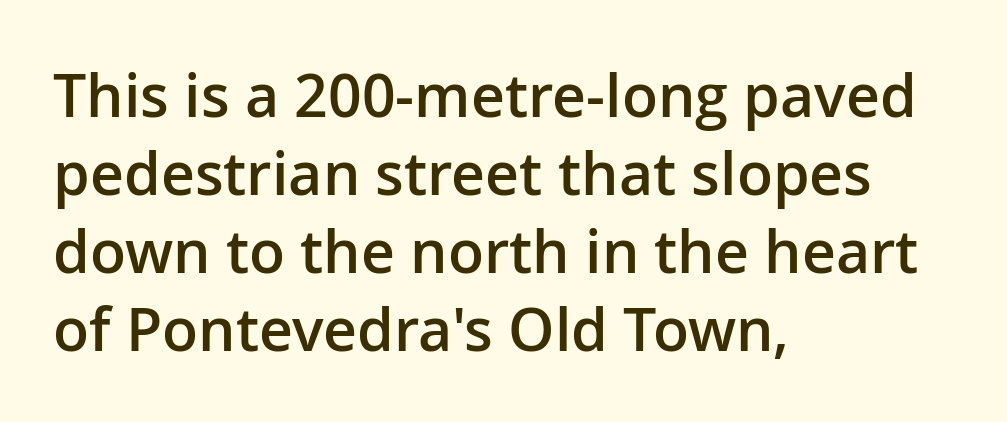
{"serif": "no", "italic": "no", "bold": "semi", "weight": "semibold", "width": "normal", "stroke_contrast": "low", "x_height": "medium", "monospaced": "no", "underline": "no", "align": "left", "line_spacing": "normal", "line_spacing_ratio": 1.32, "letter_spacing": "normal", "letter_spacing_em": 0.0, "glyph_px": 59}
